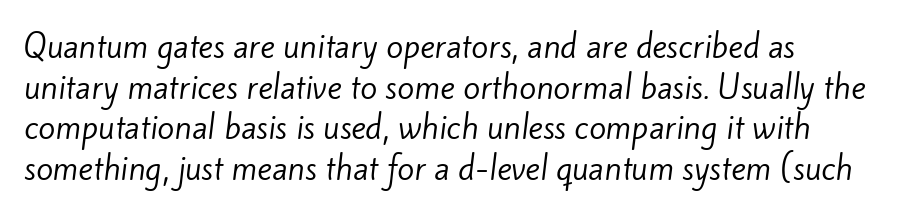
Does the copy run flush right? No — it runs flush left. Notice how descenders clear the ascenders below comfortably — that's standard leading. Counters stay open thanks to moderate or lighter strokes. Nobody drew a line under any word here. The designer went with a sans here, leaving each stem footless. Each letter keeps its own natural width here, so spacing adapts to shape.
